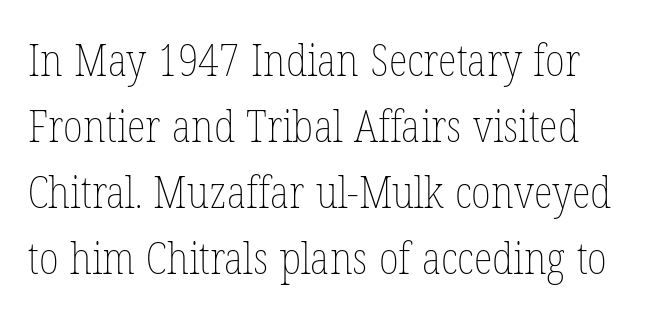
{"italic": "no", "bold": "no", "weight": "thin", "width": "condensed", "stroke_contrast": "low", "x_height": "medium", "monospaced": "no", "underline": "no", "line_spacing": "normal", "line_spacing_ratio": 1.5, "letter_spacing": "normal", "letter_spacing_em": 0.0, "glyph_px": 44}
